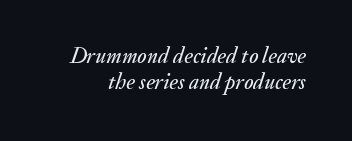
Q: Is the text italic (slanted)? A: Yes, it leans right by about 20 degrees.
Q: Is the text underlined? A: No.
Q: Is the spacing between letters normal or unusually wide? A: Normal.
